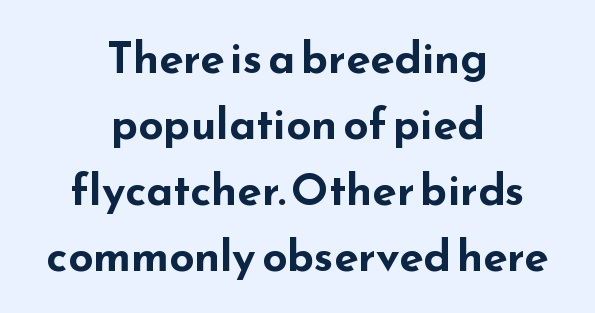
The image shows 44 px bold, wide sans-serif type, upright; set centered, normal line spacing (1.5x), normal letter spacing, not underlined; low stroke contrast and a small x-height.
